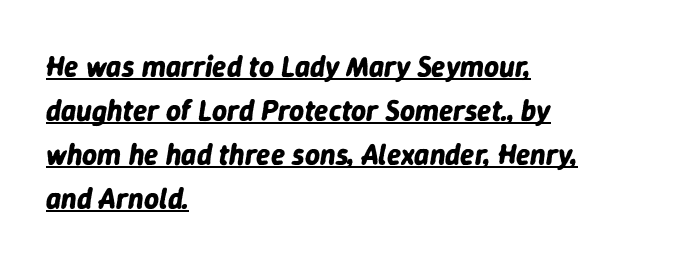
{"italic": "yes", "lean": "right", "slant_degrees": 9, "bold": "yes", "weight": "bold", "width": "normal", "stroke_contrast": "low", "x_height": "medium", "monospaced": "no", "underline": "yes", "align": "left", "line_spacing": "normal", "line_spacing_ratio": 1.52, "letter_spacing": "normal", "letter_spacing_em": 0.0, "glyph_px": 29}
